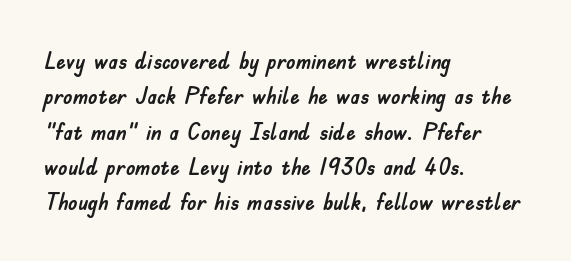
The image shows 24 px text type; set left-aligned, normal line spacing (1.47x), normal letter spacing, not underlined.
